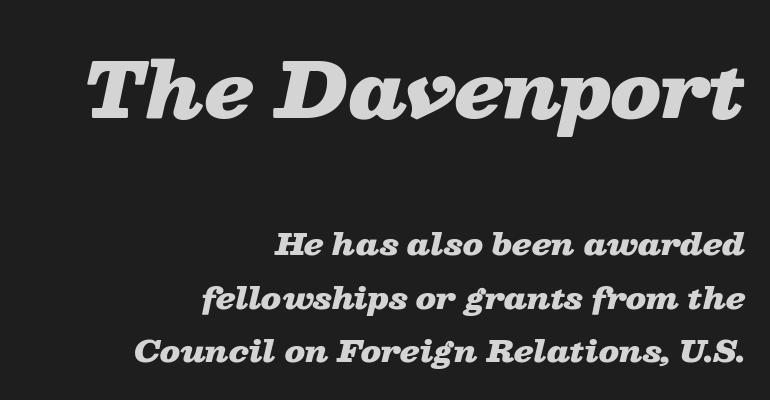
{"italic": "yes", "lean": "right", "slant_degrees": 13, "bold": "yes", "weight": "heavy", "width": "wide", "stroke_contrast": "low", "x_height": "medium", "monospaced": "no", "underline": "no", "align": "right", "line_spacing_ratio": 1.78, "letter_spacing": "normal", "letter_spacing_em": 0.0, "larger_block": "first", "size_ratio": 2.5, "glyph_px": 75}
